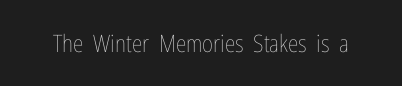
Only glyphs here, with clear space below each row. Notice how the stems are strictly vertical — no italics here. Between one letter and the next there's only the usual sliver of space. Is this a heavy cut? Hardly; it is regular or lighter.
